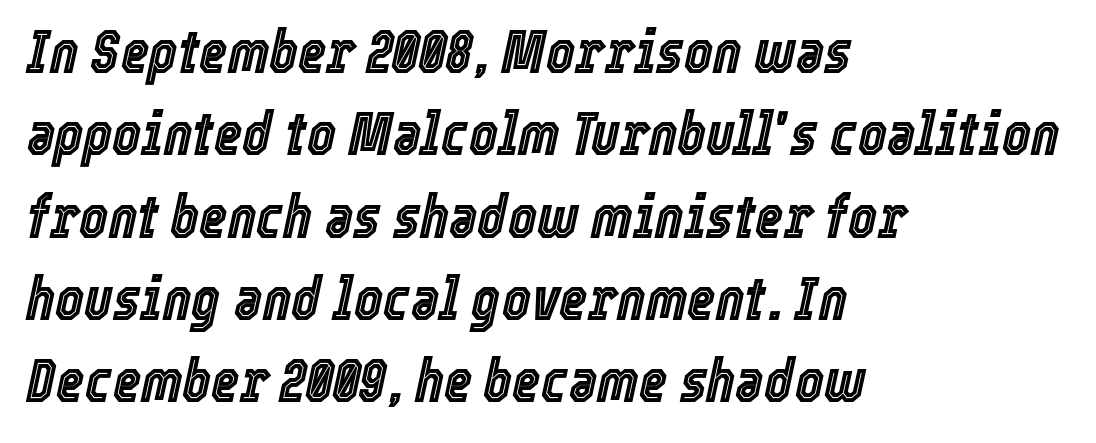
Q: Is the text italic (slanted)? A: Yes, it leans right by about 12 degrees.
Q: Is the text underlined? A: No.
Q: How is the paragraph aligned? A: Left-aligned.
Q: Is the spacing between letters normal or unusually wide? A: Normal.
Q: Is the spacing between lines tight, normal or loose? A: Normal.
Q: Width (condensed, normal, or wide)? A: Condensed.
Q: x-height? A: Medium.
Q: Monospaced? A: No.
